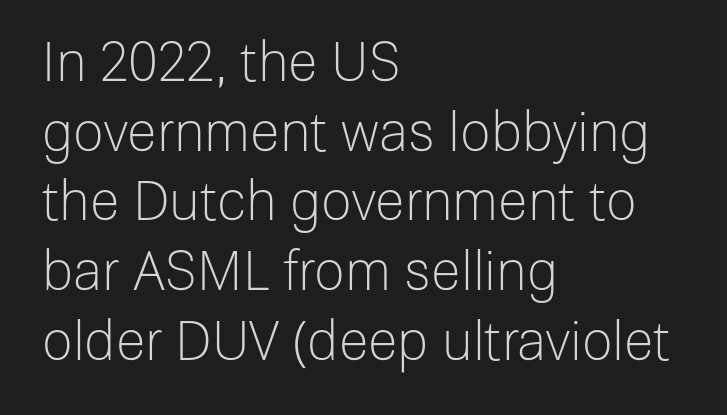
{"serif": "no", "italic": "no", "bold": "no", "weight": "light", "width": "normal", "stroke_contrast": "low", "x_height": "medium", "monospaced": "no", "underline": "no", "align": "left", "line_spacing": "normal", "line_spacing_ratio": 1.29, "letter_spacing": "normal", "letter_spacing_em": 0.0, "glyph_px": 54}
